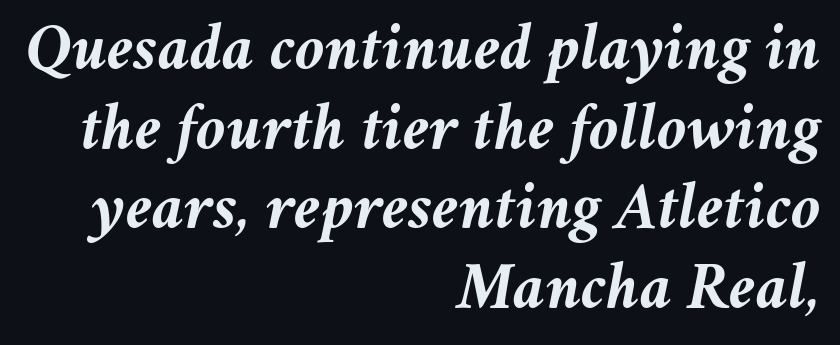
These lines stack with their right ends in a neat column. Varying glyph widths throughout — classic text-font behaviour. Underline: absent. The rendering uses a bold face; every stroke is thick and dark.
